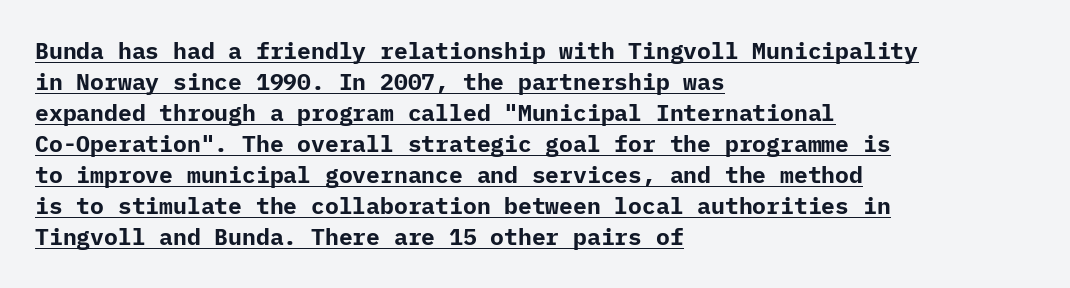
{"italic": "no", "bold": "yes", "underline": "yes", "align": "left", "line_spacing": "normal", "line_spacing_ratio": 1.35, "letter_spacing": "normal", "letter_spacing_em": 0.0, "glyph_px": 23}
